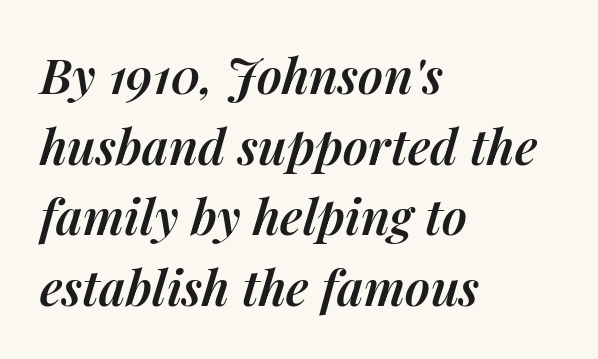
The image shows 49 px semibold type, italic (leaning right); set left-aligned, normal line spacing (1.44x), normal letter spacing, not underlined; medium stroke contrast and a medium x-height.
